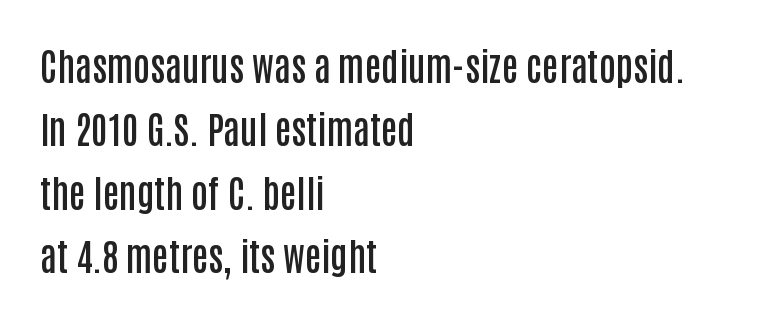
Q: Is the text bold? A: Semi-bold.
Q: Is the text italic (slanted)? A: No, it is upright.
Q: Is the typeface a serif or a sans-serif typeface? A: Sans-serif.
Q: Is the text underlined? A: No.
Q: How is the paragraph aligned? A: Left-aligned.
Q: Is the spacing between letters normal or unusually wide? A: Normal.
Q: Width (condensed, normal, or wide)? A: Condensed.
Q: Stroke contrast? A: Low.
Q: x-height? A: Large.
Q: Monospaced? A: No.
